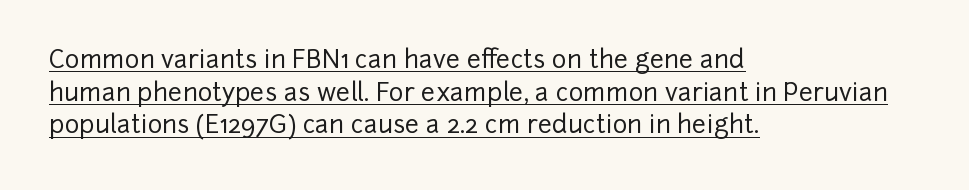
The image shows 25 px text type, upright; set left-aligned, normal line spacing (1.31x), normal letter spacing, underlined.
